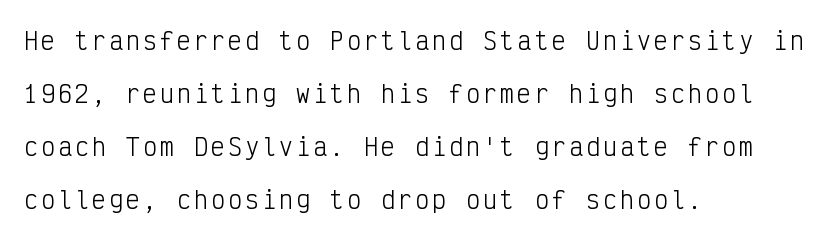
{"italic": "no", "bold": "no", "underline": "no", "align": "left", "line_spacing": "loose", "line_spacing_ratio": 2.3, "glyph_px": 23}
